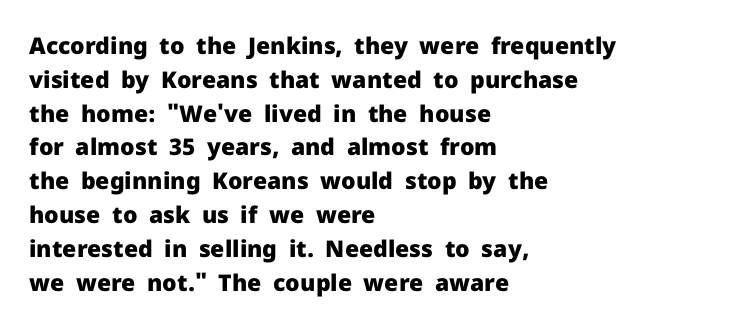
The image shows 23 px bold type, upright; set left-aligned, normal line spacing (1.47x), normal letter spacing, not underlined.
